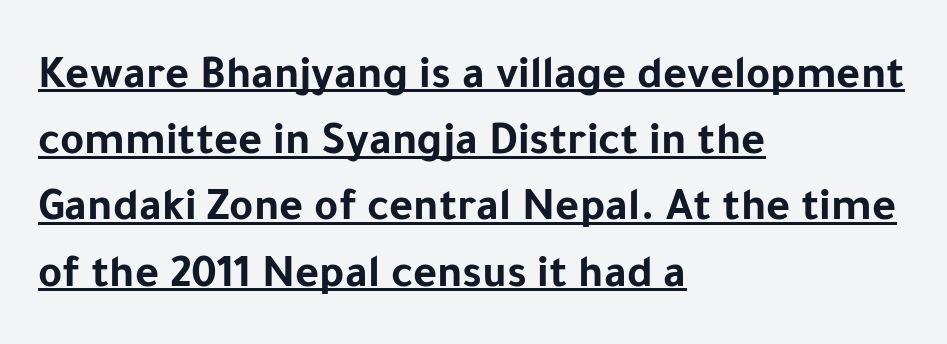
The specimen includes a rule beneath the text block's lines. To sum up the face: it is a sans, with no serifs. The face used here has the dense, thick strokes of a bold. Tracking here is standard; glyphs follow each other at the usual distance.
